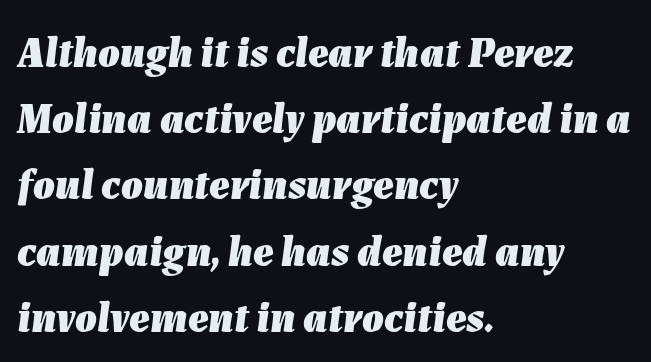
The image shows 43 px heavy type, italic (leaning right); set left-aligned, normal line spacing (1.54x), normal letter spacing, not underlined; low stroke contrast and a medium x-height.
